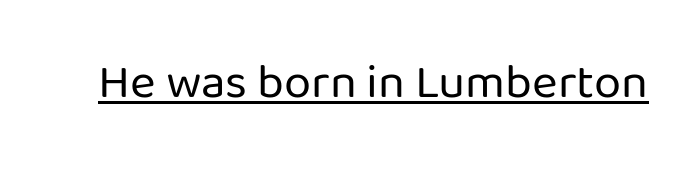
{"serif": "no", "italic": "no", "bold": "no", "weight": "regular", "width": "normal", "stroke_contrast": "low", "x_height": "medium", "monospaced": "no", "underline": "yes", "letter_spacing": "normal", "letter_spacing_em": 0.0, "glyph_px": 49}
